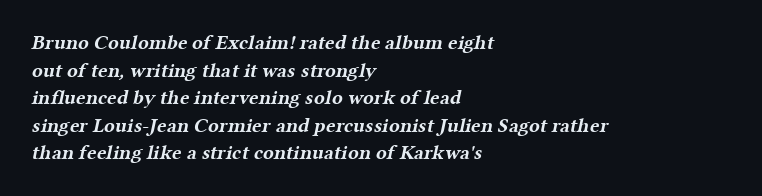
Caption: bold face, heavy strokes. The space directly below the letters is spotless. Letter spacing: default. The text block is weighted toward the left margin, trailing off unevenly rightward. The lines sit at an ordinary, default distance from one another.
